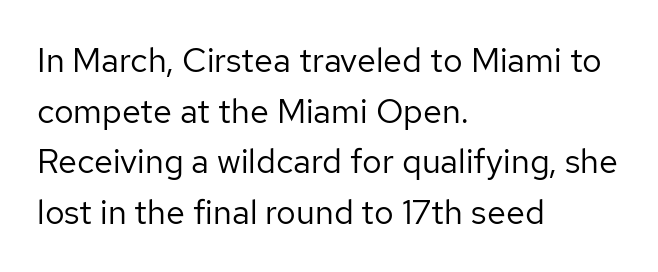
{"serif": "no", "italic": "no", "bold": "no", "weight": "regular", "width": "normal", "stroke_contrast": "low", "x_height": "medium", "monospaced": "no", "underline": "no", "align": "left", "line_spacing": "normal", "line_spacing_ratio": 1.49, "letter_spacing": "normal", "letter_spacing_em": 0.0, "glyph_px": 34}
